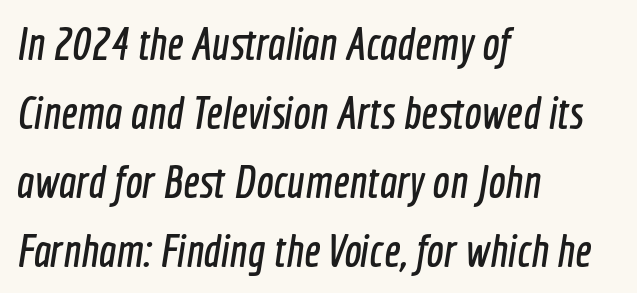
A student would call this left alignment; a typographer would say flush left, rag right. Only glyphs here, with clear space below each row. The designer left line spacing at the default. The text was rendered using a sans face with plain stroke endings.
